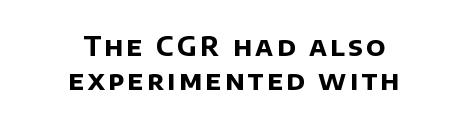
{"bold": "yes", "underline": "no", "align": "center", "line_spacing": "normal", "line_spacing_ratio": 1.32, "glyph_px": 26}
